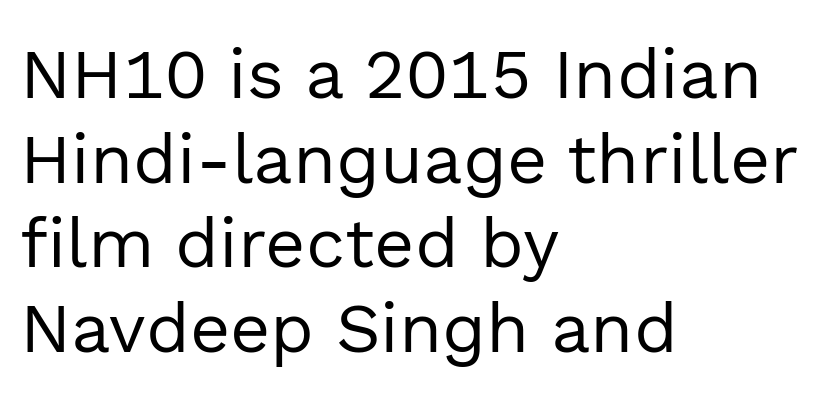
Q: Is the text bold? A: No.
Q: Is the text italic (slanted)? A: No, it is upright.
Q: Is the typeface a serif or a sans-serif typeface? A: Sans-serif.
Q: Is the text underlined? A: No.
Q: How is the paragraph aligned? A: Left-aligned.
Q: Is the spacing between letters normal or unusually wide? A: Normal.
Q: Width (condensed, normal, or wide)? A: Normal.
Q: x-height? A: Medium.
Q: Monospaced? A: No.
